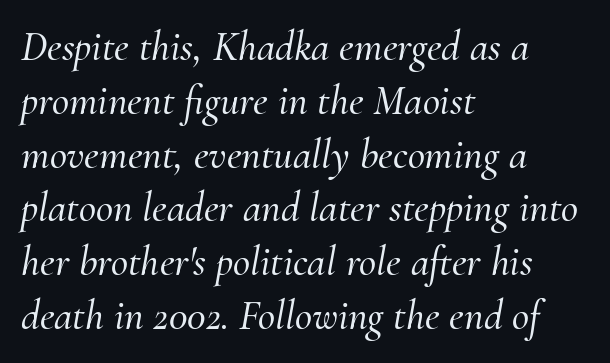
The image shows 42 px serif type, italic (leaning right); set left-aligned, normal line spacing (1.28x), normal letter spacing, not underlined; medium stroke contrast and a small x-height.
